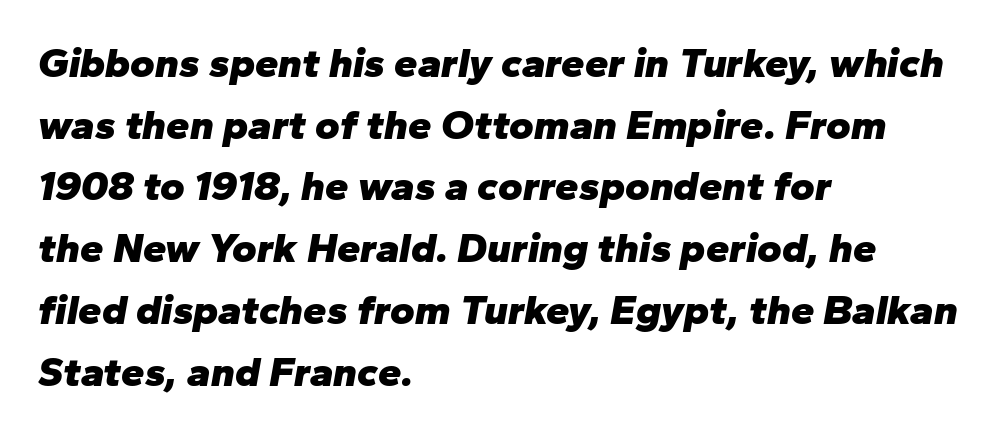
Standard letterfit; no display-style spreading of the glyphs. The rendering uses a bold face; every stroke is thick and dark. Slant detected: the letters are inclined. These lines are rendered in a variable-pitch font. Glance below the letters and you will spot only blank space.
